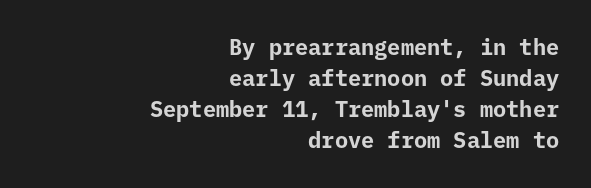
{"italic": "no", "bold": "yes", "underline": "no", "align": "right", "line_spacing": "normal", "line_spacing_ratio": 1.41, "letter_spacing": "normal", "letter_spacing_em": 0.0, "glyph_px": 22}
